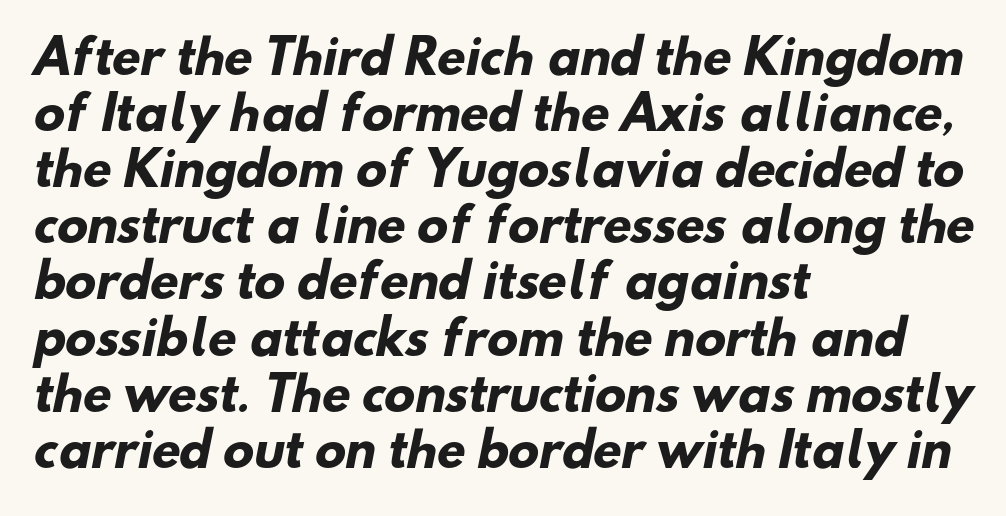
The image shows 46 px heavy sans-serif type; set left-aligned, line spacing 1.22x, normal letter spacing, not underlined; low stroke contrast and a small x-height.
